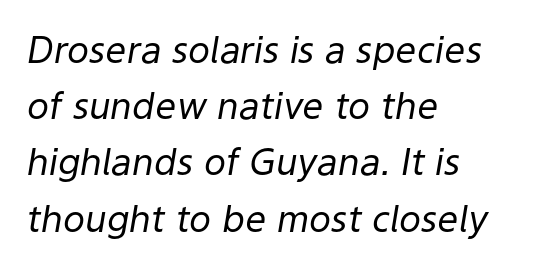
Each word holds together tightly as a unit, with standard inter-letter gaps. The typeface has the unassuming heft of standard copy or less. Visually the block forms a straight wall on the left and a jagged coastline on the right. Quick note: underline off. Vertical spacing — default.
